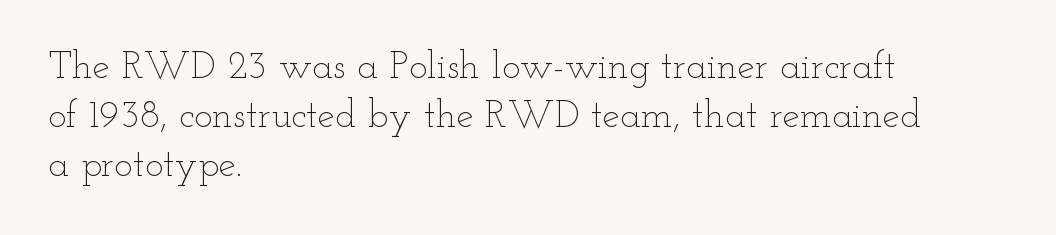
{"italic": "no", "bold": "no", "weight": "thin", "width": "wide", "stroke_contrast": "low", "x_height": "small", "monospaced": "no", "underline": "no", "align": "left", "line_spacing": "normal", "line_spacing_ratio": 1.26, "letter_spacing": "normal", "letter_spacing_em": 0.0, "glyph_px": 39}
